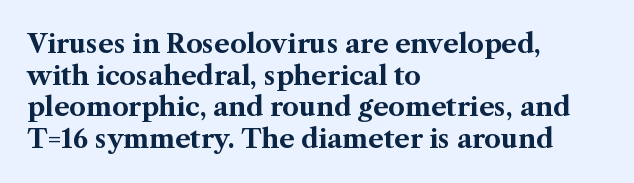
{"italic": "no", "bold": "yes", "underline": "no", "align": "left", "line_spacing_ratio": 1.22, "letter_spacing": "normal", "letter_spacing_em": 0.0, "glyph_px": 26}
